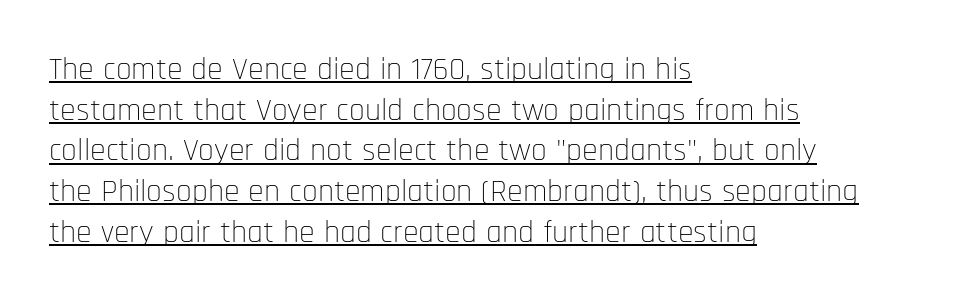
Q: Is the text bold? A: No.
Q: Is the text italic (slanted)? A: No, it is upright.
Q: Is the typeface a serif or a sans-serif typeface? A: Sans-serif.
Q: Is the text underlined? A: Yes.
Q: How is the paragraph aligned? A: Left-aligned.
Q: Is the spacing between letters normal or unusually wide? A: Normal.
Q: Is the spacing between lines tight, normal or loose? A: Normal.
Q: Width (condensed, normal, or wide)? A: Condensed.
Q: Stroke contrast? A: Low.
Q: x-height? A: Large.
Q: Monospaced? A: No.
